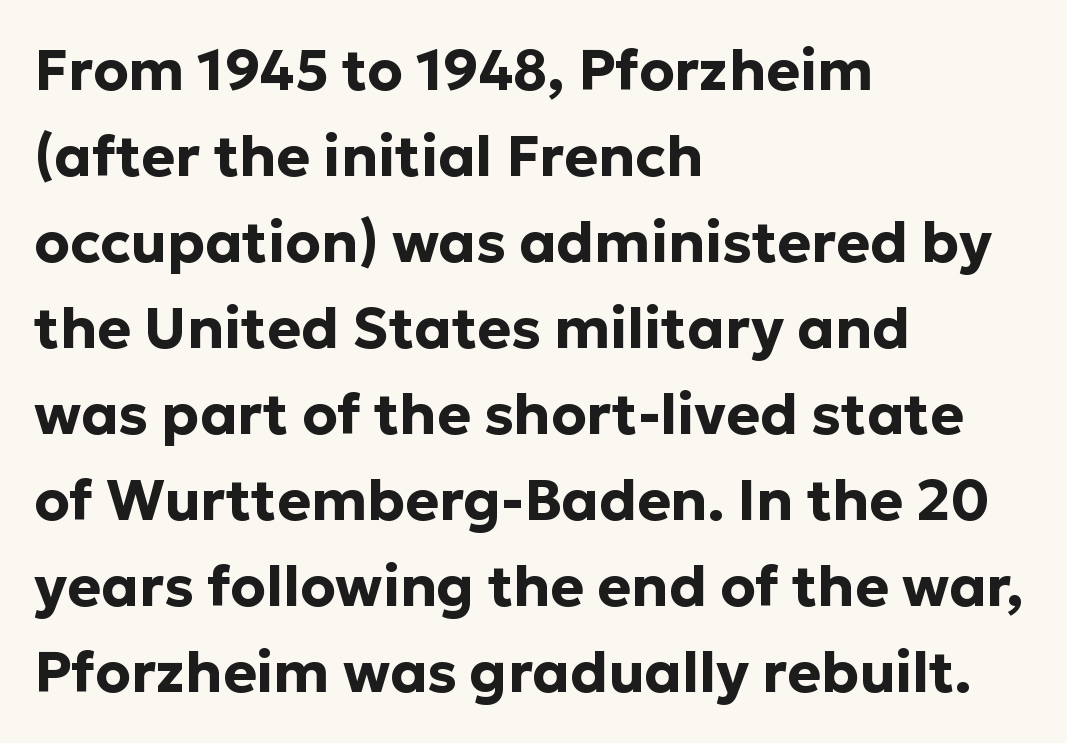
The image shows 57 px bold sans-serif type, upright; set left-aligned, normal line spacing (1.51x), normal letter spacing, not underlined; low stroke contrast and a medium x-height.
